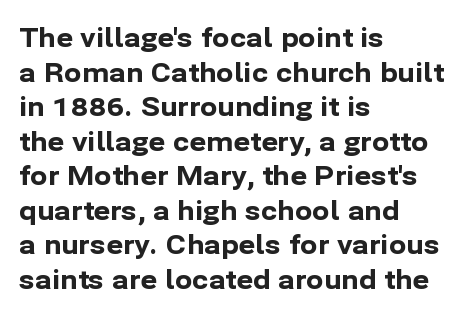
{"italic": "no", "bold": "yes", "underline": "no", "align": "left", "line_spacing": "normal", "line_spacing_ratio": 1.33, "letter_spacing": "normal", "letter_spacing_em": 0.0, "glyph_px": 26}
